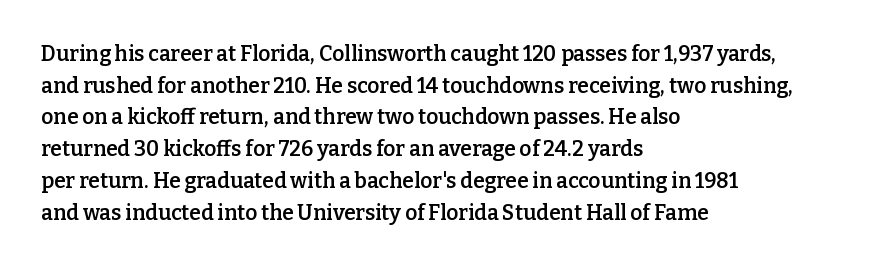
Q: Is the text bold? A: Semi-bold.
Q: Is the text italic (slanted)? A: No, it is upright.
Q: Is the text underlined? A: No.
Q: How is the paragraph aligned? A: Left-aligned.
Q: Is the spacing between letters normal or unusually wide? A: Normal.
Q: Is the spacing between lines tight, normal or loose? A: Normal.
